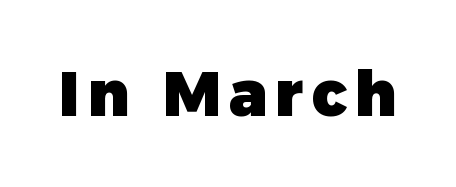
{"serif": "no", "italic": "no", "bold": "yes", "weight": "heavy", "width": "normal", "stroke_contrast": "low", "x_height": "medium", "monospaced": "no", "underline": "no", "glyph_px": 62}
